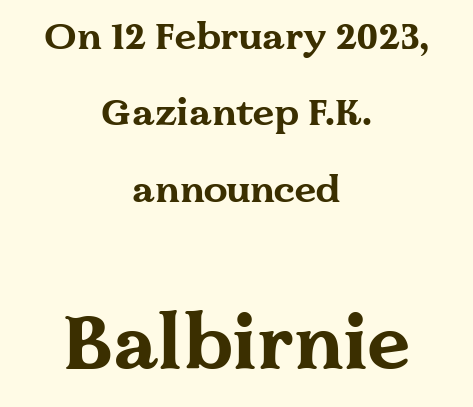
The image shows 76 px bold, wide serif type, upright; set centered, loose line spacing (2.01x), normal letter spacing, not underlined; the second (bottom) block is 2.0x larger; medium stroke contrast and a medium x-height.
